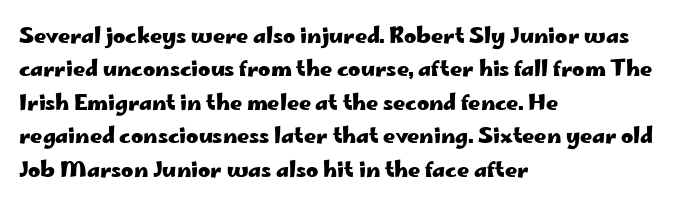
Q: Is the text bold? A: Yes.
Q: Is the text italic (slanted)? A: No, it is upright.
Q: Is the text underlined? A: No.
Q: How is the paragraph aligned? A: Left-aligned.
Q: Is the spacing between letters normal or unusually wide? A: Normal.
Q: Is the spacing between lines tight, normal or loose? A: Normal.
